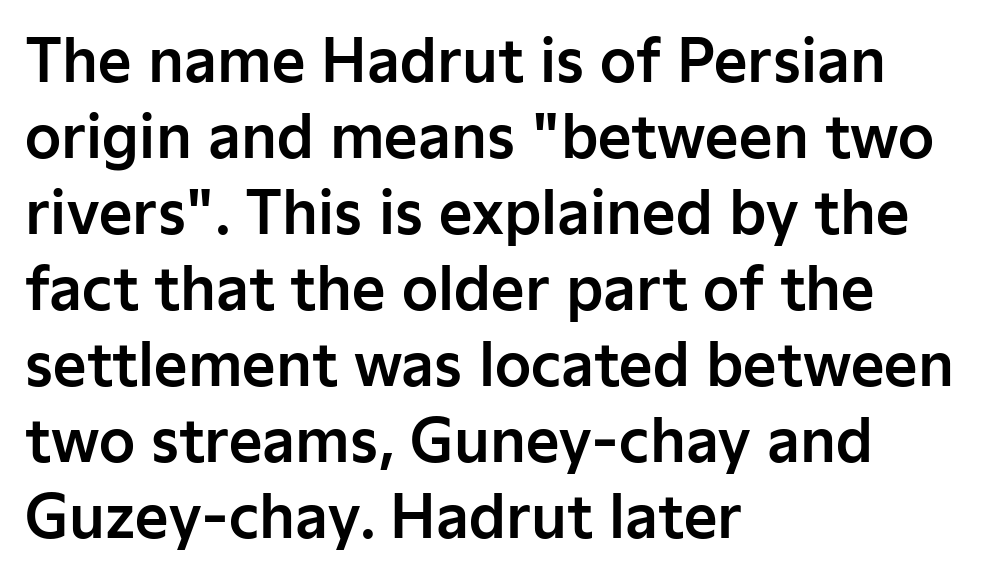
The letters stand straight up with perfectly vertical stems. Each row of text sits above clean, open space. A typesetter would call this proportional, since set widths differ per character. Is there much room between lines? A standard amount, neither cramped nor airy. Classification — sans serif. Which margin do the lines hug? The left one — the right edge is uneven.
